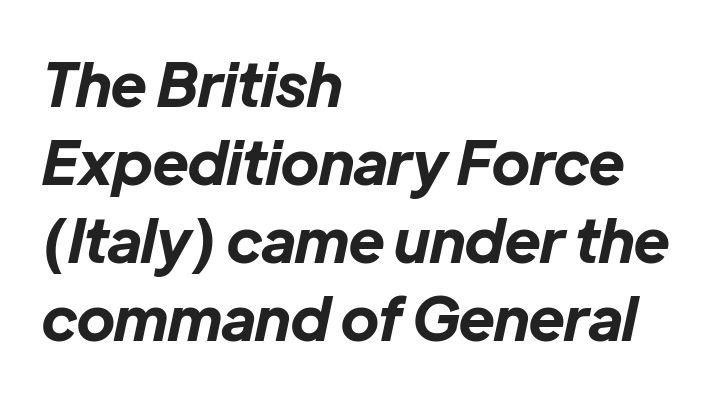
Q: Is the text bold? A: Yes.
Q: Is the text italic (slanted)? A: Yes, it leans right by about 12 degrees.
Q: Is the text underlined? A: No.
Q: How is the paragraph aligned? A: Left-aligned.
Q: Is the spacing between letters normal or unusually wide? A: Normal.
Q: Is the spacing between lines tight, normal or loose? A: Normal.
Q: Width (condensed, normal, or wide)? A: Normal.
Q: Stroke contrast? A: Low.
Q: x-height? A: Medium.
Q: Monospaced? A: No.
